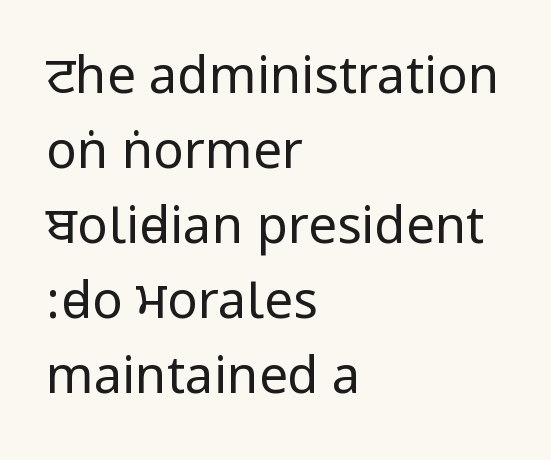
Q: Is the text bold? A: No.
Q: Is the text italic (slanted)? A: No, it is upright.
Q: Is the typeface a serif or a sans-serif typeface? A: Sans-serif.
Q: Is the text underlined? A: No.
Q: How is the paragraph aligned? A: Left-aligned.
Q: Is the spacing between letters normal or unusually wide? A: Normal.
Q: Is the spacing between lines tight, normal or loose? A: Normal.
Q: Width (condensed, normal, or wide)? A: Condensed.
Q: Stroke contrast? A: Low.
